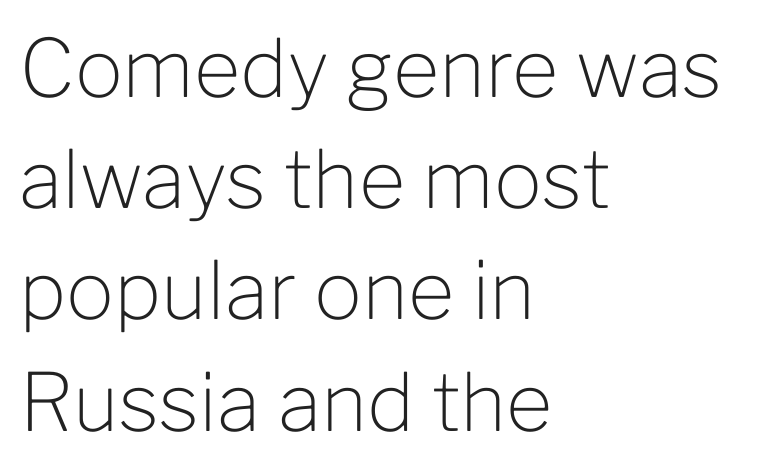
The vertical gap from one line to the next is medium. This is not heavy type; no bold has been used. A typesetter would label this face a sans. Notice how the stems are strictly vertical — no italics here. Words appear dense and cohesive because spacing is normal. A typesetter would call this proportional, since set widths differ per character.
